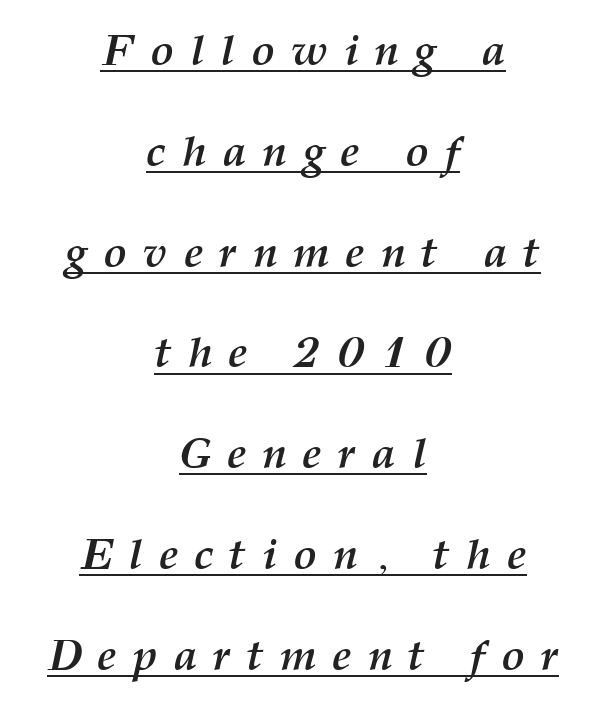
The image shows 44 px semibold type, italic (leaning right); set centered, loose line spacing (2.29x), unusually wide letter spacing (+0.36 em), underlined; medium stroke contrast and a medium x-height.
